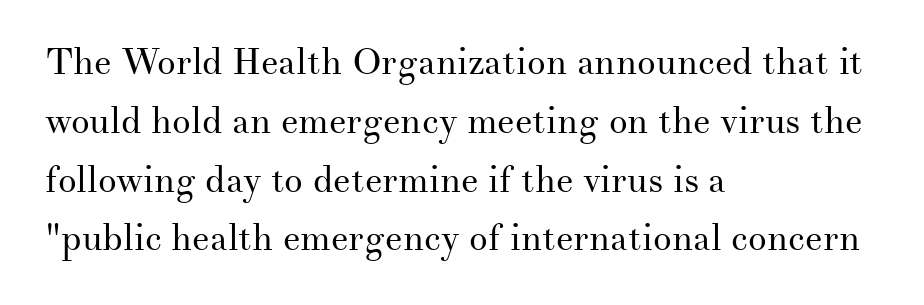
The image shows 37 px regular-weight serif type, upright; set left-aligned, normal line spacing (1.59x), normal letter spacing, not underlined; medium stroke contrast and a small x-height.
